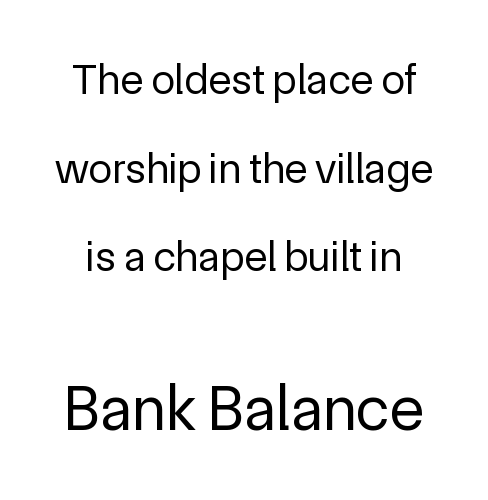
{"serif": "no", "italic": "no", "bold": "no", "weight": "regular", "width": "normal", "x_height": "medium", "monospaced": "no", "underline": "no", "line_spacing": "loose", "line_spacing_ratio": 2.06, "letter_spacing": "normal", "letter_spacing_em": 0.0, "larger_block": "second", "size_ratio": 1.49, "glyph_px": 64}
